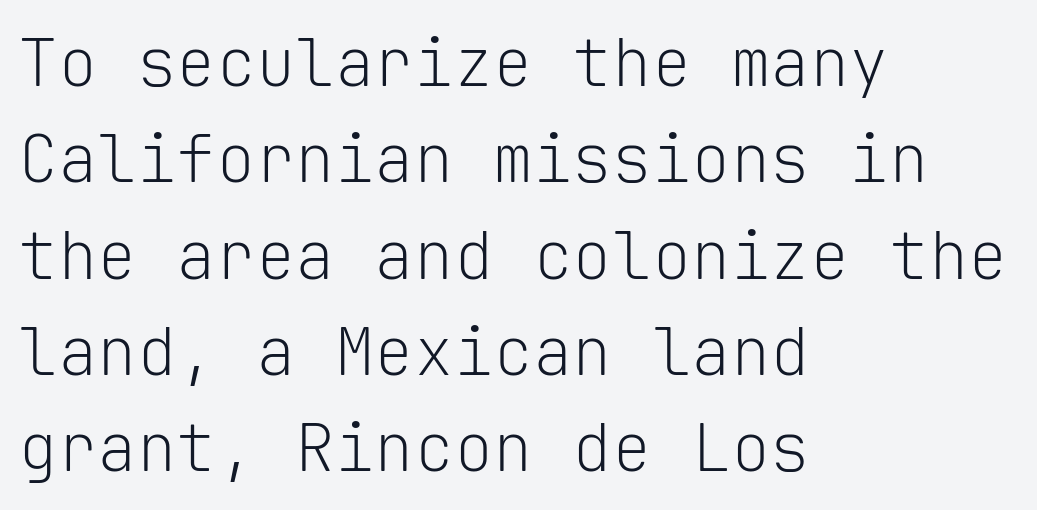
Q: Is the text bold? A: No.
Q: Is the text italic (slanted)? A: No, it is upright.
Q: Is the typeface a serif or a sans-serif typeface? A: Sans-serif.
Q: Is the text underlined? A: No.
Q: How is the paragraph aligned? A: Left-aligned.
Q: Is the spacing between letters normal or unusually wide? A: Normal.
Q: Is the spacing between lines tight, normal or loose? A: Normal.
Q: Width (condensed, normal, or wide)? A: Normal.
Q: Stroke contrast? A: Low.
Q: x-height? A: Medium.
Q: Monospaced? A: Yes.
